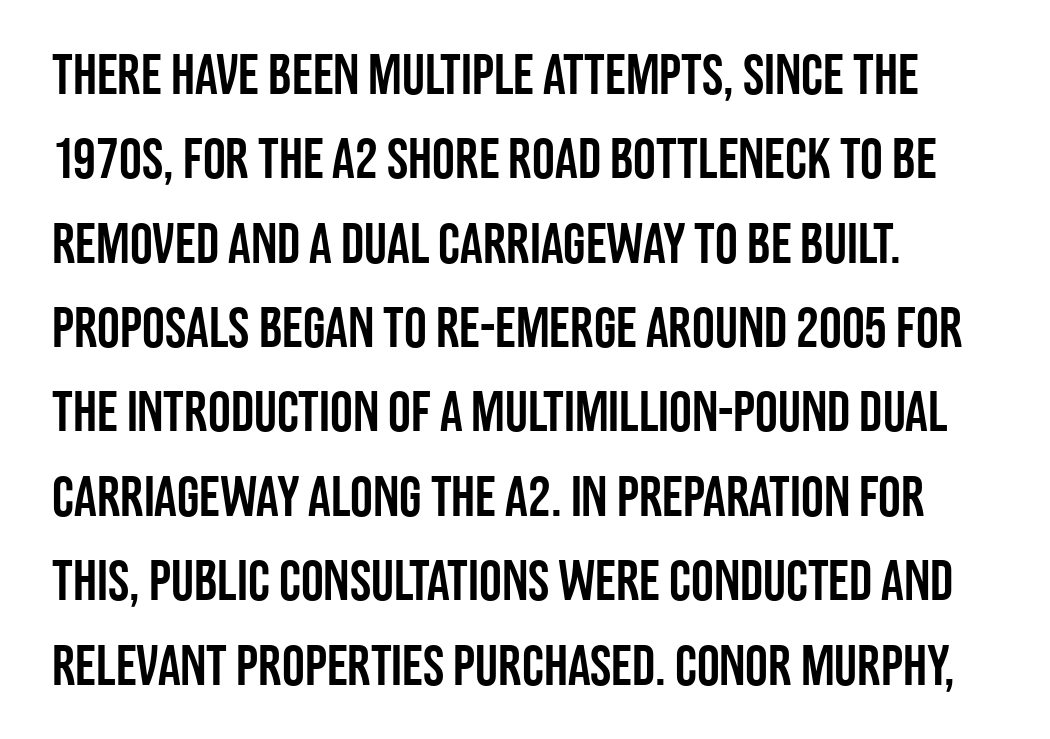
Q: Is the text italic (slanted)? A: No, it is upright.
Q: Is the typeface a serif or a sans-serif typeface? A: Sans-serif.
Q: Is the text underlined? A: No.
Q: How is the paragraph aligned? A: Left-aligned.
Q: Is the spacing between letters normal or unusually wide? A: Normal.
Q: Is the spacing between lines tight, normal or loose? A: Normal.
Q: Width (condensed, normal, or wide)? A: Condensed.
Q: Stroke contrast? A: Low.
Q: x-height? A: Large.
Q: Monospaced? A: No.
